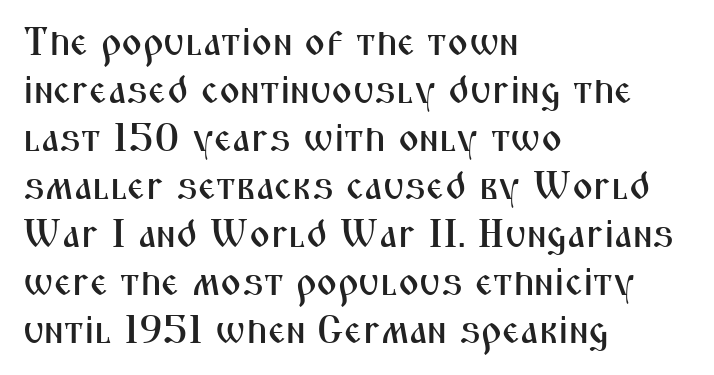
Q: Is the text italic (slanted)? A: No, it is upright.
Q: Is the typeface a serif or a sans-serif typeface? A: Sans-serif.
Q: Is the text underlined? A: No.
Q: How is the paragraph aligned? A: Left-aligned.
Q: Is the spacing between letters normal or unusually wide? A: Normal.
Q: Width (condensed, normal, or wide)? A: Condensed.
Q: Stroke contrast? A: Medium.
Q: x-height? A: Medium.
Q: Monospaced? A: No.
